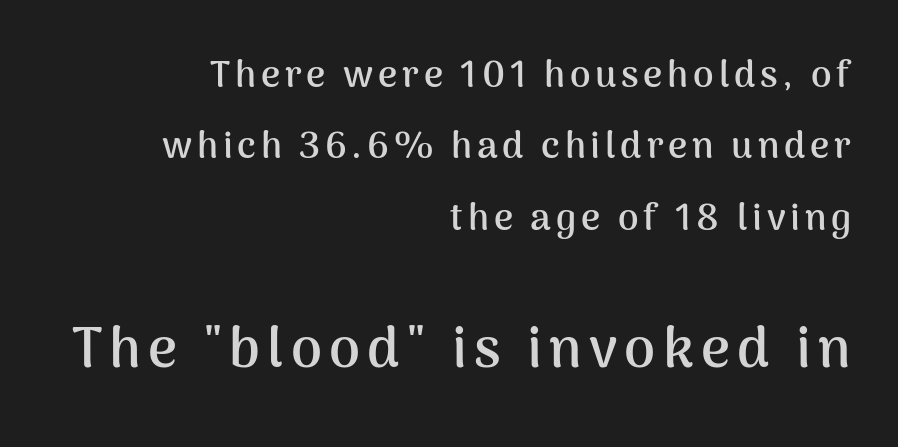
Q: Is the text bold? A: Yes.
Q: Is the text italic (slanted)? A: No, it is upright.
Q: Is the typeface a serif or a sans-serif typeface? A: Sans-serif.
Q: Is the text underlined? A: No.
Q: How is the paragraph aligned? A: Right-aligned.
Q: Is the spacing between lines tight, normal or loose? A: Loose.
Q: Which block of text is set in a larger size, the first (top) or the second (bottom)? A: The second (bottom) one.
Q: Width (condensed, normal, or wide)? A: Normal.
Q: Stroke contrast? A: Medium.
Q: x-height? A: Medium.
Q: Monospaced? A: No.
